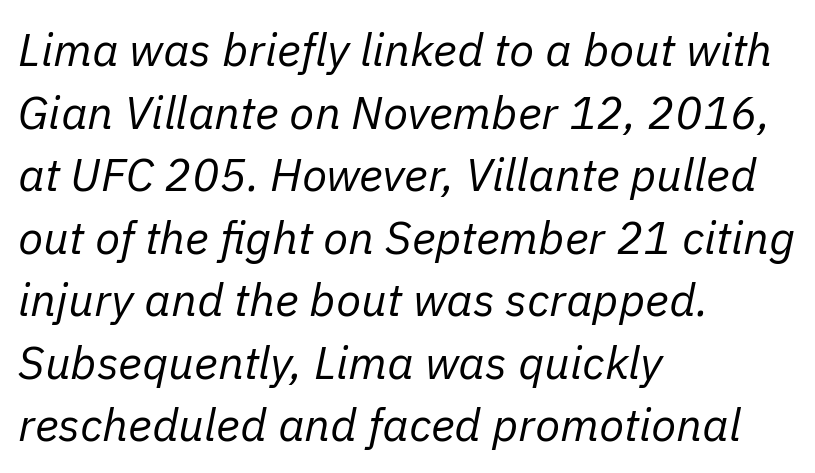
The image shows 46 px regular-weight type, italic (leaning right); set left-aligned, normal line spacing (1.36x), normal letter spacing, not underlined; low stroke contrast and a medium x-height.
